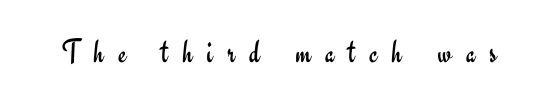
The typesetting does not lean heavy: it is not bold. This sample uses a sans-serif face. This sample uses expanded letter spacing, leaving extra air between glyphs. You could not count columns in this text — the font is proportionally spaced.
